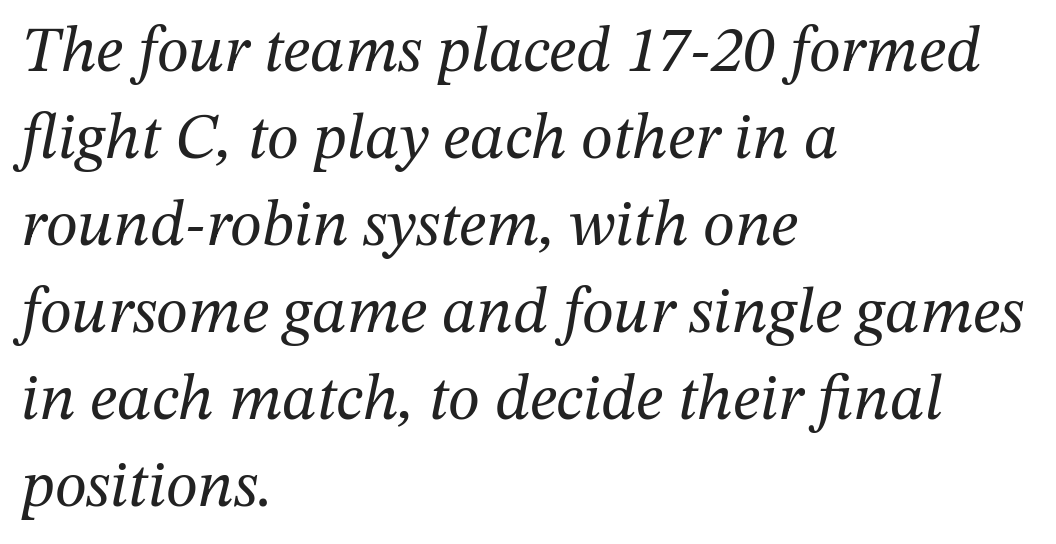
{"serif": "yes", "italic": "yes", "lean": "right", "slant_degrees": 12, "bold": "no", "weight": "regular", "width": "normal", "stroke_contrast": "medium", "x_height": "medium", "monospaced": "no", "underline": "no", "align": "left", "line_spacing": "normal", "line_spacing_ratio": 1.34, "letter_spacing": "normal", "letter_spacing_em": 0.0, "glyph_px": 65}
